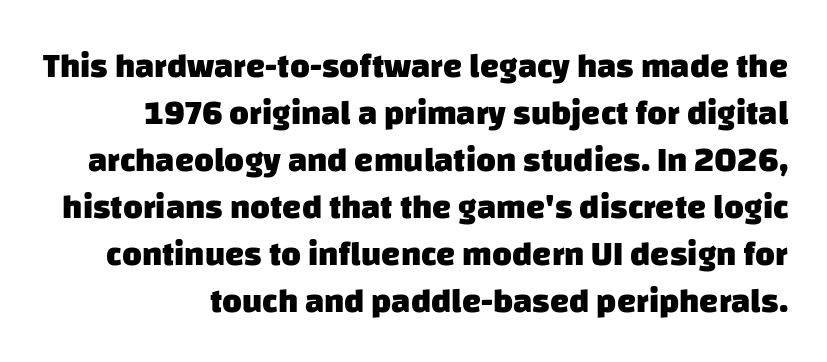
{"serif": "no", "bold": "yes", "weight": "heavy", "width": "normal", "stroke_contrast": "low", "x_height": "large", "monospaced": "no", "underline": "no", "line_spacing": "normal", "line_spacing_ratio": 1.38, "letter_spacing": "normal", "letter_spacing_em": 0.0, "glyph_px": 34}
